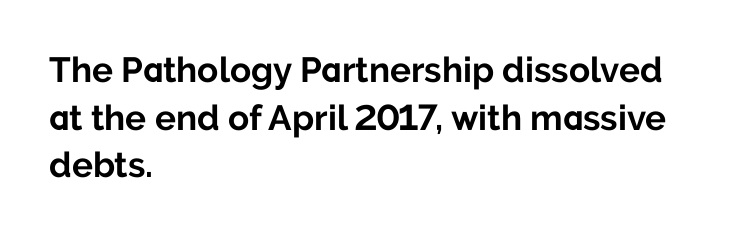
The image shows 35 px bold sans-serif type, upright; set left-aligned, normal line spacing (1.36x), normal letter spacing, not underlined; low stroke contrast and a medium x-height.
